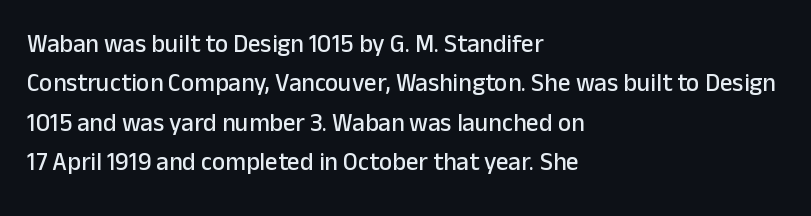
The image shows 25 px text type, upright; set left-aligned, normal line spacing (1.58x), normal letter spacing, not underlined.
